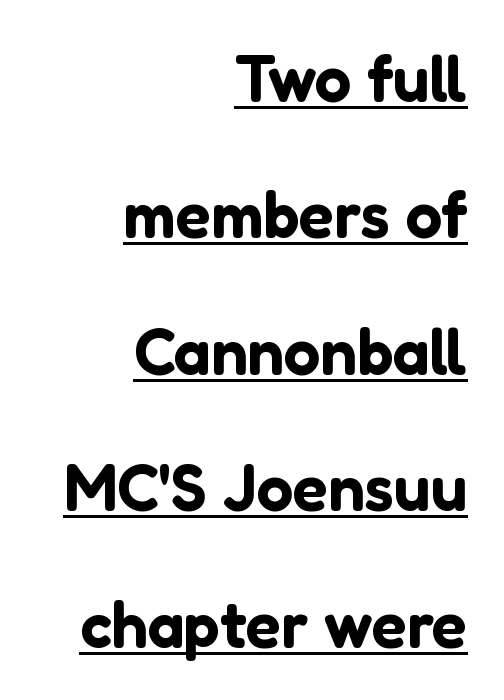
Q: Is the text italic (slanted)? A: No, it is upright.
Q: Is the typeface a serif or a sans-serif typeface? A: Sans-serif.
Q: Is the text underlined? A: Yes.
Q: How is the paragraph aligned? A: Right-aligned.
Q: Is the spacing between letters normal or unusually wide? A: Normal.
Q: Is the spacing between lines tight, normal or loose? A: Loose.
Q: Width (condensed, normal, or wide)? A: Normal.
Q: Stroke contrast? A: Low.
Q: x-height? A: Medium.
Q: Monospaced? A: No.
